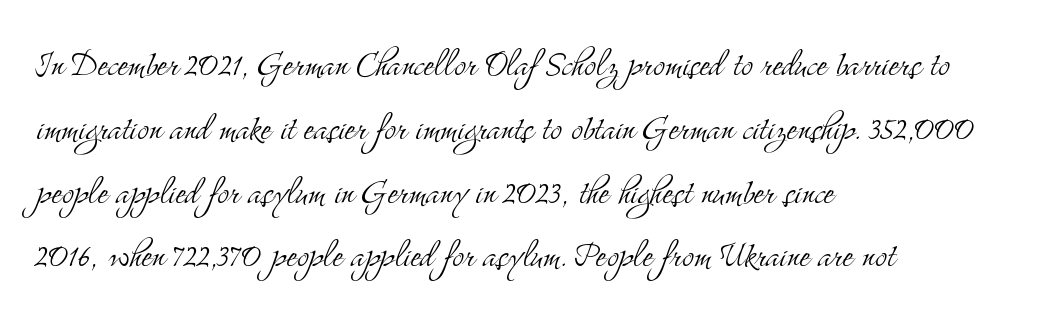
{"serif": "yes", "bold": "no", "weight": "light", "width": "condensed", "stroke_contrast": "medium", "x_height": "small", "monospaced": "no", "underline": "no", "align": "left", "line_spacing": "normal", "line_spacing_ratio": 1.45, "letter_spacing": "normal", "letter_spacing_em": 0.0, "glyph_px": 44}
